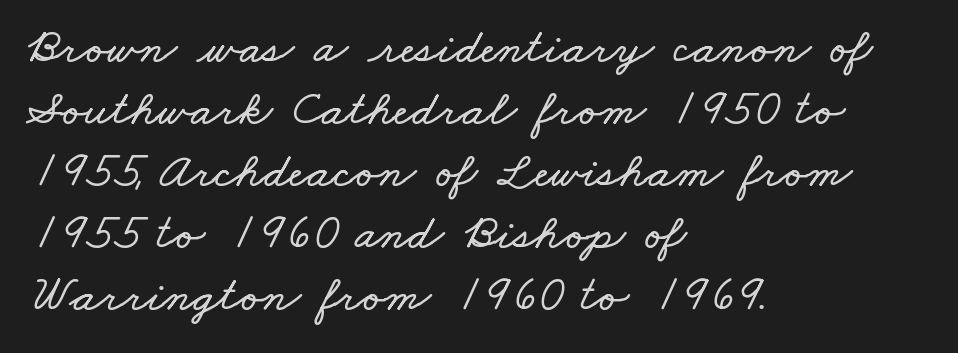
Each line starts at the same left margin while the right side varies. Do the characters align in a grid? No, the font is proportional. Anything drawn beneath the words? Only blank space. Honestly, the letter spacing is just normal — you wouldn't notice it.
